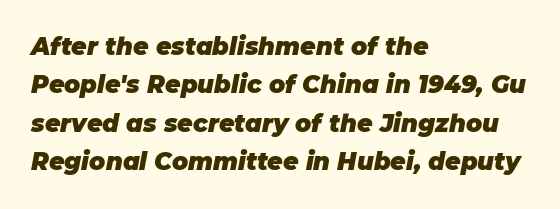
Layout note: lines flush left. The passage shown leans; its letterforms are oblique. The letters are bold, with thick, heavy strokes. Each row of text sits above clean, open space. Leading: standard. The horizontal fit of the characters is conventional and even.
